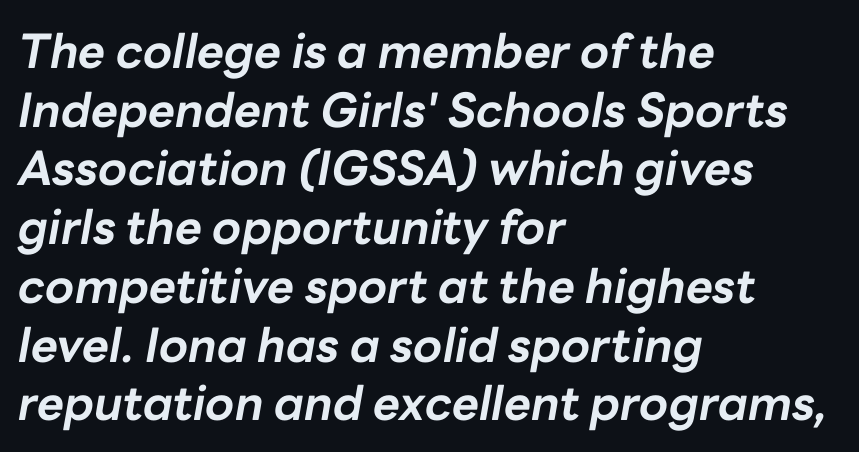
The image shows 47 px bold type, italic (leaning right); set left-aligned, normal line spacing (1.25x), normal letter spacing, not underlined; low stroke contrast and a medium x-height.
